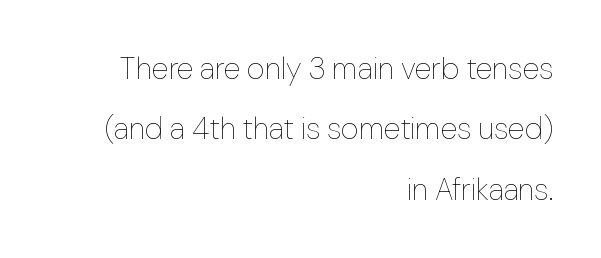
Q: Is the text bold? A: No.
Q: Is the text italic (slanted)? A: No, it is upright.
Q: Is the text underlined? A: No.
Q: How is the paragraph aligned? A: Right-aligned.
Q: Is the spacing between letters normal or unusually wide? A: Normal.
Q: Is the spacing between lines tight, normal or loose? A: Loose.
Q: Width (condensed, normal, or wide)? A: Normal.
Q: Stroke contrast? A: Low.
Q: x-height? A: Medium.
Q: Monospaced? A: No.
